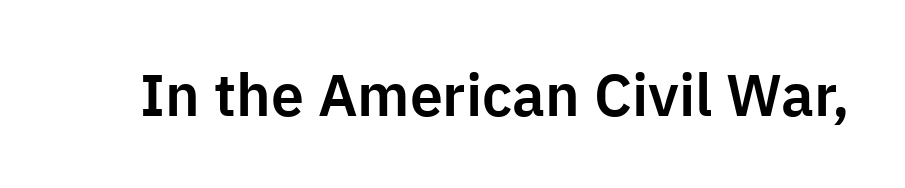
The horizontal fit of the characters is conventional and even. The face used here is proportionally spaced, like ordinary book or web type. To sum up the face: it is a sans, with no serifs. This is roman type, the default non-slanted kind. The area under the type is left untouched.
